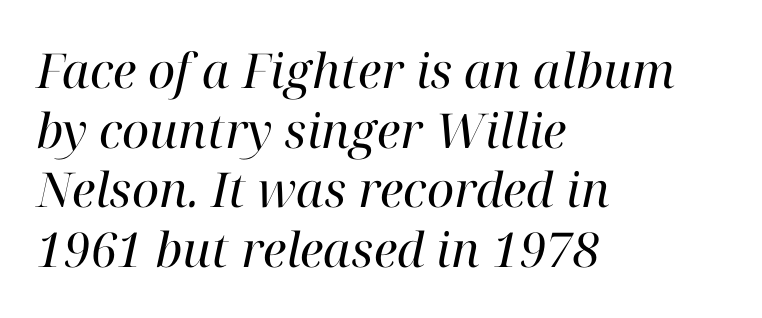
Q: Is the text bold? A: No.
Q: Is the text italic (slanted)? A: Yes, it leans right by about 12 degrees.
Q: Is the typeface a serif or a sans-serif typeface? A: Serif.
Q: Is the text underlined? A: No.
Q: How is the paragraph aligned? A: Left-aligned.
Q: Is the spacing between letters normal or unusually wide? A: Normal.
Q: Width (condensed, normal, or wide)? A: Normal.
Q: Stroke contrast? A: High.
Q: x-height? A: Medium.
Q: Monospaced? A: No.
